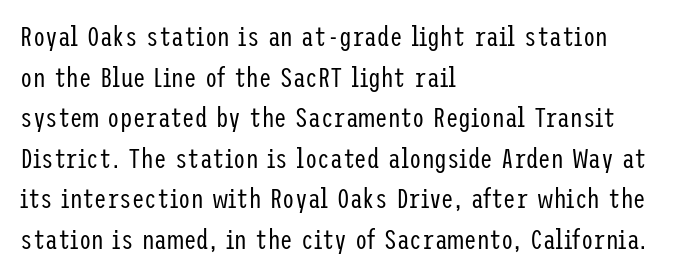
{"serif": "no", "italic": "no", "bold": "no", "weight": "regular", "width": "condensed", "stroke_contrast": "low", "x_height": "medium", "underline": "no", "align": "left", "line_spacing": "normal", "line_spacing_ratio": 1.45, "letter_spacing": "normal", "letter_spacing_em": 0.0, "glyph_px": 28}
